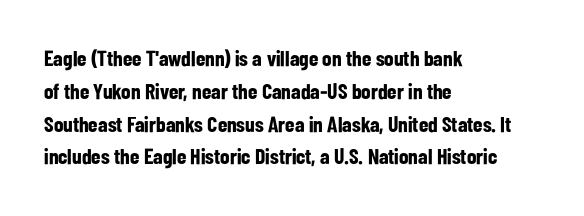
The image shows 22 px bold type, upright; set left-aligned, normal line spacing (1.49x), normal letter spacing, not underlined.
